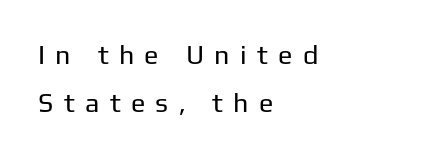
In terms of posture, this sample is upright. The letterforms stand isolated, each surrounded by extra space. Horizontally, the lines are justified to the leading edge only. Rule under the text: the space is simply empty.
